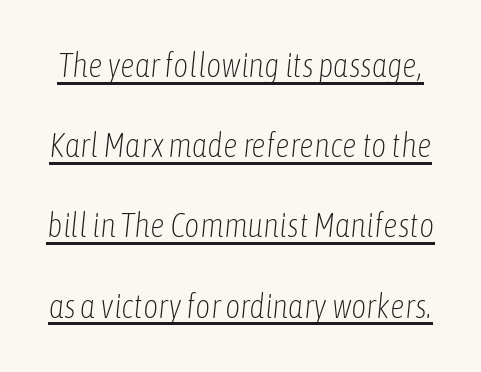
The image shows 33 px light, condensed type, italic (leaning right); set loose line spacing (2.43x), normal letter spacing, underlined; low stroke contrast and a medium x-height.
